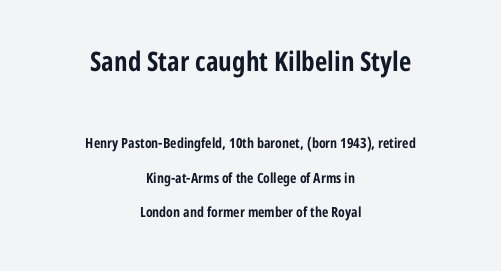
The letters sit at their default tracking, neither squeezed nor spread. Letters rest on an invisible, unmarked baseline. The designer gave the opening block more size than the closing block. I'd describe the lettering as bold — thick and assertive. Caption: multi-line text, centered on the measure. Line spacing here is loose.
